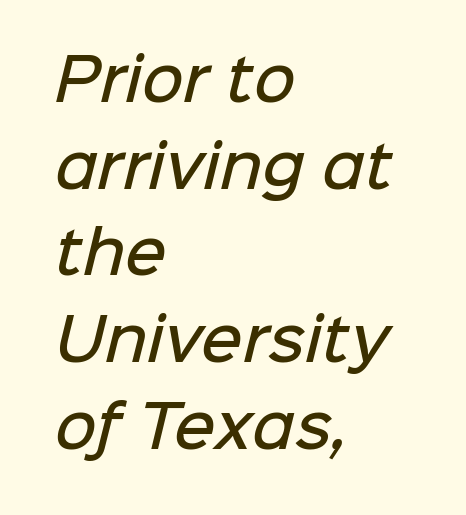
The image shows 57 px semibold sans-serif type; set left-aligned, normal line spacing (1.52x), normal letter spacing, not underlined; low stroke contrast and a medium x-height.
